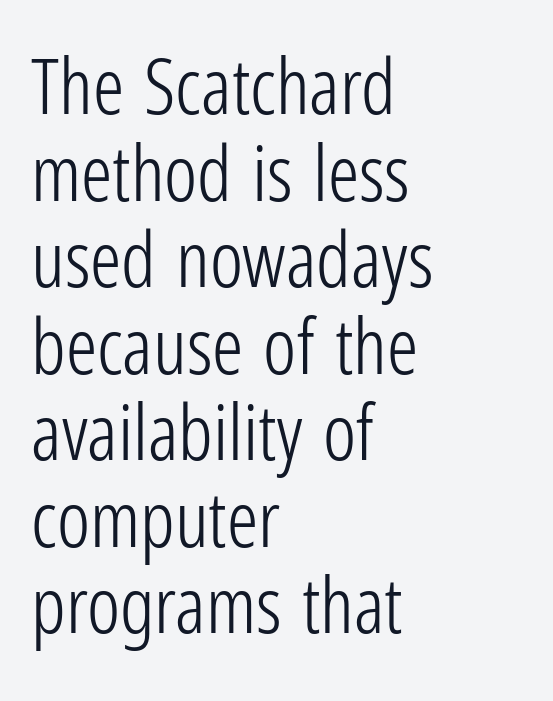
The image shows 78 px light, condensed sans-serif type, upright; set left-aligned, tight line spacing (1.11x), normal letter spacing, not underlined; low stroke contrast and a medium x-height.
